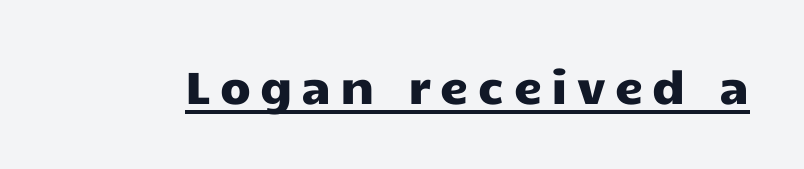
{"serif": "no", "italic": "no", "width": "wide", "stroke_contrast": "low", "x_height": "medium", "monospaced": "no", "underline": "yes", "letter_spacing": "wide", "letter_spacing_em": 0.2, "glyph_px": 45}
